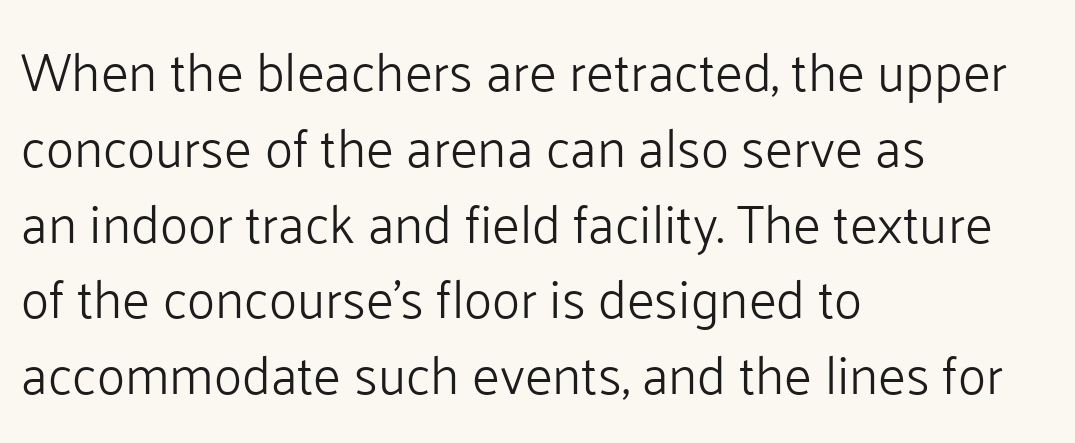
Q: Is the text bold? A: No.
Q: Is the text italic (slanted)? A: No, it is upright.
Q: Is the typeface a serif or a sans-serif typeface? A: Sans-serif.
Q: Is the text underlined? A: No.
Q: How is the paragraph aligned? A: Left-aligned.
Q: Is the spacing between letters normal or unusually wide? A: Normal.
Q: Is the spacing between lines tight, normal or loose? A: Normal.
Q: Width (condensed, normal, or wide)? A: Normal.
Q: Stroke contrast? A: Low.
Q: x-height? A: Medium.
Q: Monospaced? A: No.
